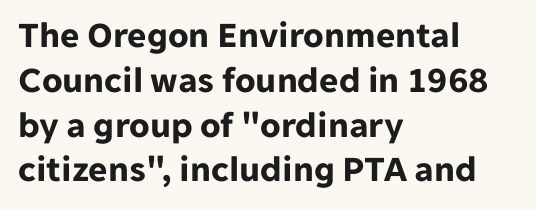
The image shows 37 px bold sans-serif type, upright; set left-aligned, line spacing 1.21x, normal letter spacing, not underlined; low stroke contrast and a medium x-height.
